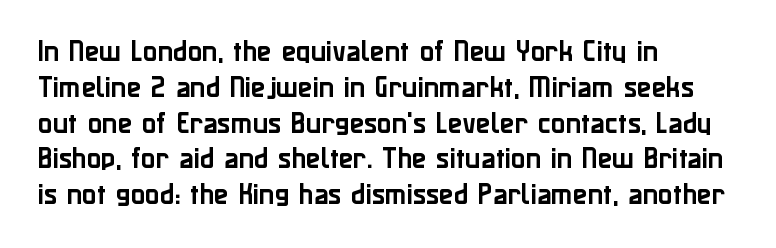
{"italic": "no", "underline": "no", "align": "left", "line_spacing": "normal", "line_spacing_ratio": 1.49, "letter_spacing": "normal", "letter_spacing_em": 0.0, "glyph_px": 24}
